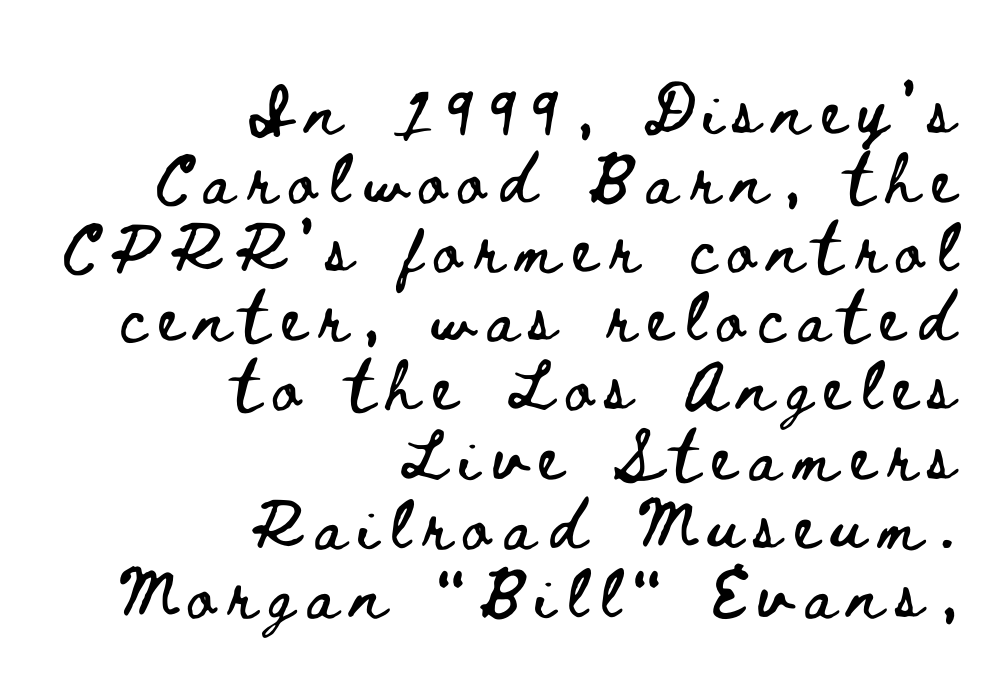
Q: Is the text italic (slanted)? A: Yes.
Q: Is the text underlined? A: No.
Q: How is the paragraph aligned? A: Right-aligned.
Q: Is the spacing between letters normal or unusually wide? A: Unusually wide.
Q: Is the spacing between lines tight, normal or loose? A: Tight.
Q: Width (condensed, normal, or wide)? A: Wide.
Q: Stroke contrast? A: Low.
Q: x-height? A: Small.
Q: Monospaced? A: No.
